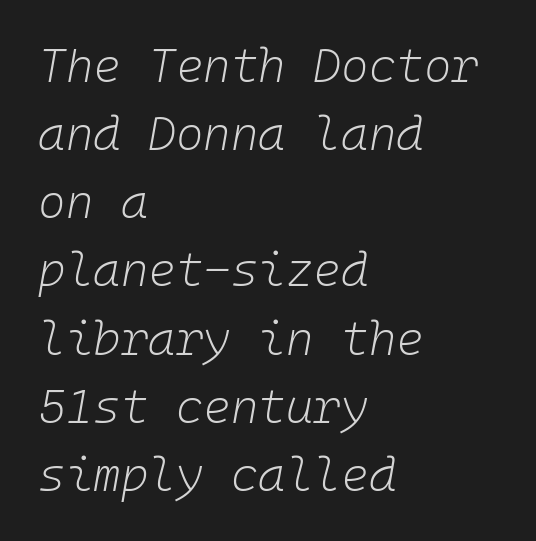
Q: Is the text bold? A: No.
Q: Is the text italic (slanted)? A: Yes, it leans right by about 10 degrees.
Q: Is the text underlined? A: No.
Q: How is the paragraph aligned? A: Left-aligned.
Q: Is the spacing between letters normal or unusually wide? A: Normal.
Q: Is the spacing between lines tight, normal or loose? A: Normal.
Q: Width (condensed, normal, or wide)? A: Normal.
Q: Stroke contrast? A: Low.
Q: x-height? A: Medium.
Q: Monospaced? A: Yes.
